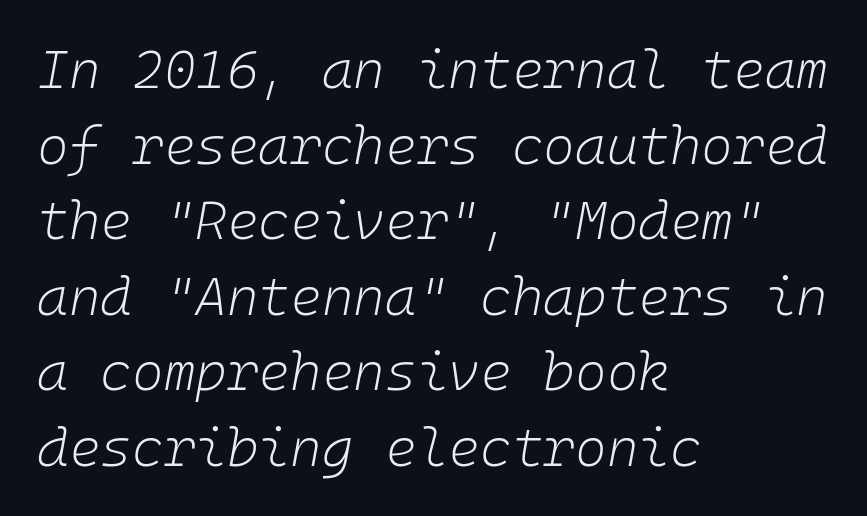
The image shows 54 px light type, italic (leaning right); set left-aligned, normal line spacing (1.4x), normal letter spacing, not underlined; low stroke contrast and a medium x-height.
